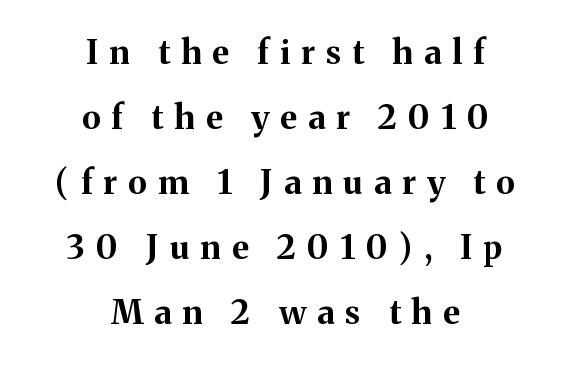
{"serif": "yes", "italic": "no", "bold": "yes", "weight": "bold", "width": "normal", "stroke_contrast": "medium", "x_height": "medium", "monospaced": "no", "underline": "no", "align": "center", "line_spacing": "loose", "line_spacing_ratio": 1.97, "letter_spacing": "wide", "letter_spacing_em": 0.34, "glyph_px": 33}
